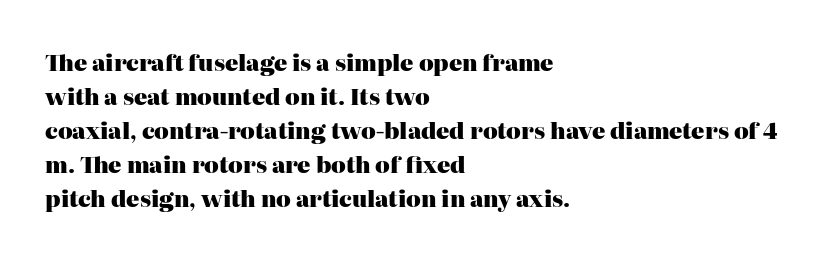
Q: Is the text bold? A: Yes.
Q: Is the text italic (slanted)? A: No, it is upright.
Q: Is the text underlined? A: No.
Q: How is the paragraph aligned? A: Left-aligned.
Q: Is the spacing between letters normal or unusually wide? A: Normal.
Q: Is the spacing between lines tight, normal or loose? A: Normal.
